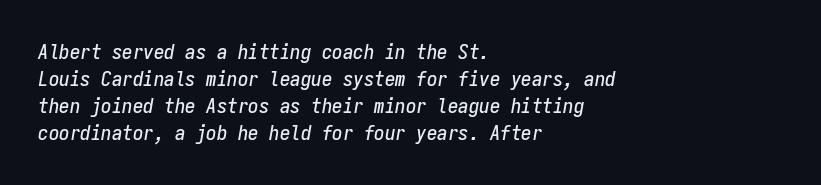
{"italic": "yes", "lean": "right", "slant_degrees": 9, "underline": "no", "align": "left", "line_spacing": "normal", "line_spacing_ratio": 1.29, "letter_spacing": "normal", "letter_spacing_em": 0.0, "glyph_px": 21}
